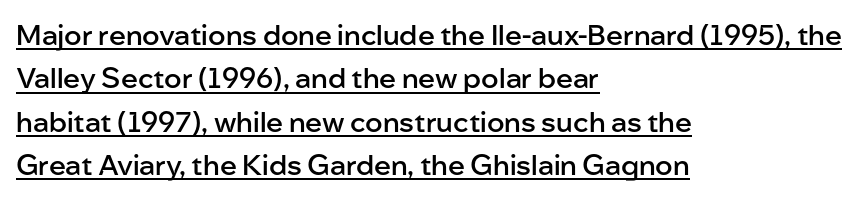
The image shows 28 px semibold sans-serif type, upright; set left-aligned, normal line spacing (1.55x), normal letter spacing, underlined; low stroke contrast and a medium x-height.
